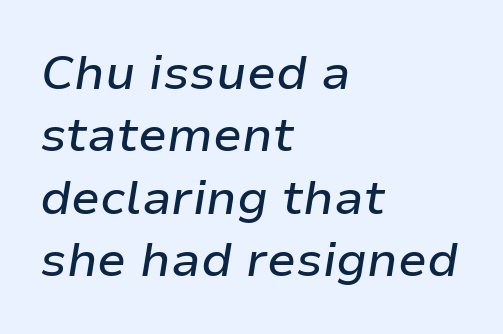
Q: Is the text italic (slanted)? A: Yes, it leans right by about 9 degrees.
Q: Is the text underlined? A: No.
Q: How is the paragraph aligned? A: Left-aligned.
Q: Is the spacing between letters normal or unusually wide? A: Normal.
Q: Is the spacing between lines tight, normal or loose? A: Normal.
Q: Width (condensed, normal, or wide)? A: Normal.
Q: Stroke contrast? A: Low.
Q: x-height? A: Medium.
Q: Monospaced? A: No.
